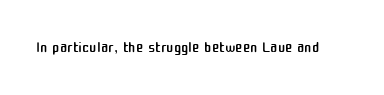
The space directly below the letters is spotless. Quick note: not italic, upright. The line texture is even and compact thanks to regular tracking. These glyphs show unthickened strokes, regular width or finer.
